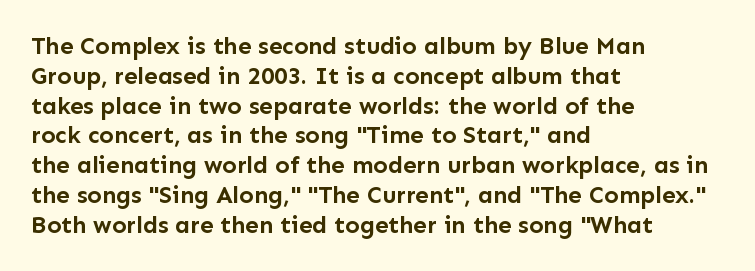
The image shows 24 px bold type, upright; set left-aligned, line spacing 1.24x, normal letter spacing, not underlined.
